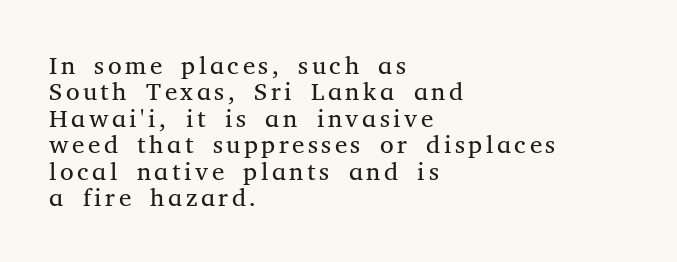
The image shows 25 px text type, upright; set left-aligned, tight line spacing (1.06x), not underlined.
